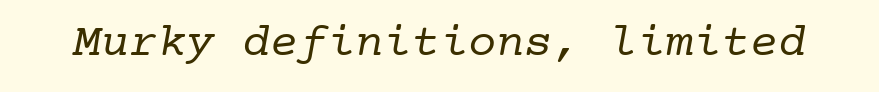
The image shows 47 px regular-weight serif type, monospaced; set normal letter spacing, not underlined; low stroke contrast and a medium x-height.
